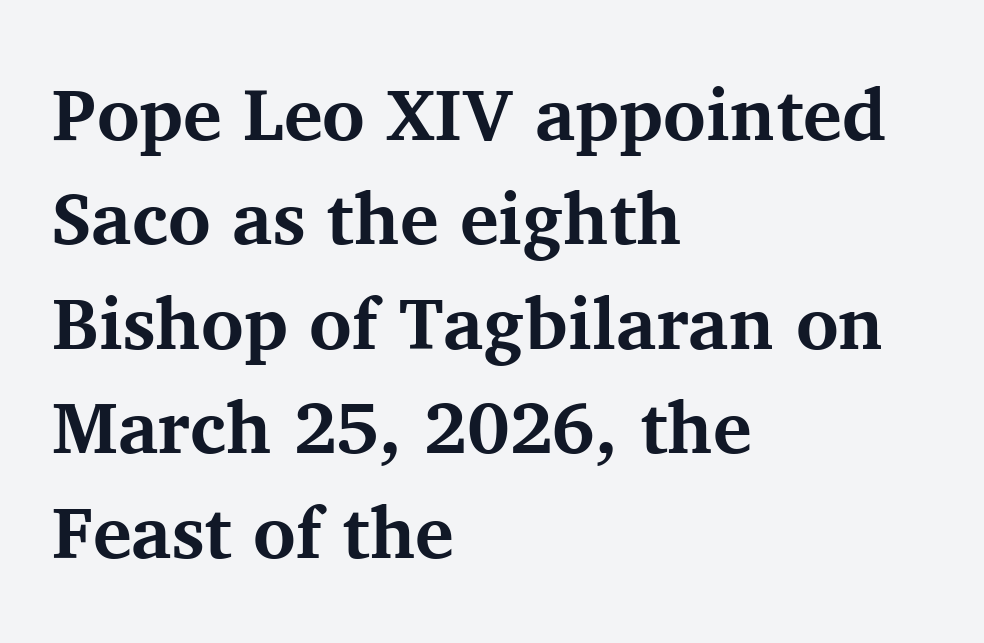
The image shows 73 px bold serif type, upright; set left-aligned, normal line spacing (1.43x), normal letter spacing, not underlined; medium stroke contrast and a medium x-height.
